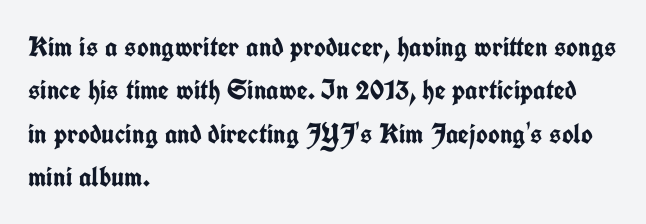
The image shows 28 px semibold, condensed sans-serif type, upright; set left-aligned, normal line spacing (1.55x), normal letter spacing, not underlined; low stroke contrast and a medium x-height.
